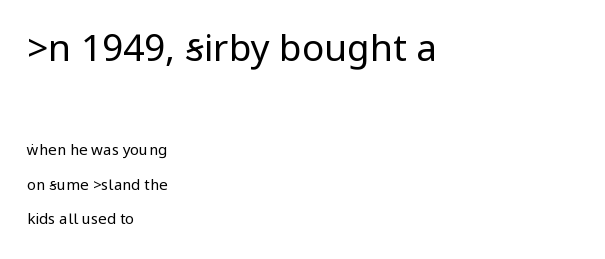
The image shows 37 px regular-weight, condensed sans-serif type, upright; set left-aligned, loose line spacing (2.29x), normal letter spacing, not underlined; the first (top) block is 2.47x larger; low stroke contrast.
